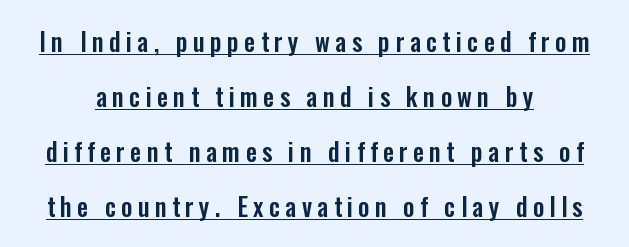
Q: Is the text italic (slanted)? A: No, it is upright.
Q: Is the text underlined? A: Yes.
Q: Is the spacing between letters normal or unusually wide? A: Unusually wide.
Q: Is the spacing between lines tight, normal or loose? A: Loose.
